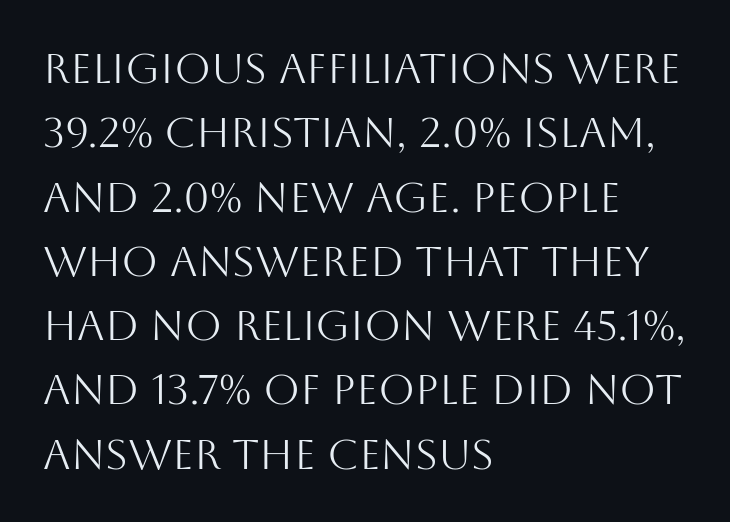
Nope, no serifs anywhere on these letters. Ascenders rise straight up at ninety degrees. These lines are set flush left with a ragged right edge. Lines of text with bare space underneath. The face used here is rendered with its standard letterfit.
